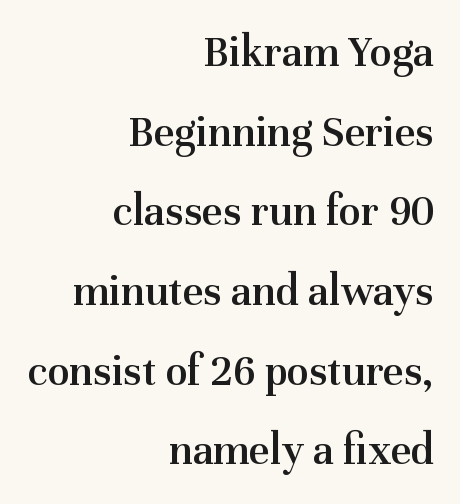
{"serif": "yes", "italic": "no", "bold": "semi", "weight": "semibold", "width": "normal", "stroke_contrast": "medium", "x_height": "medium", "monospaced": "no", "underline": "no", "align": "right", "line_spacing_ratio": 1.77, "letter_spacing": "normal", "letter_spacing_em": 0.0, "glyph_px": 45}
